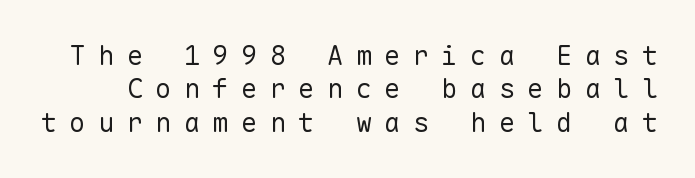
Q: Is the text bold? A: No.
Q: Is the text italic (slanted)? A: No, it is upright.
Q: Is the text underlined? A: No.
Q: Is the spacing between letters normal or unusually wide? A: Unusually wide.
